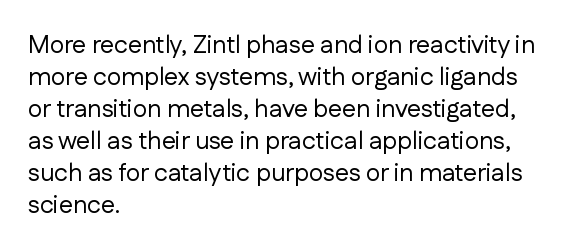
Q: Is the text bold? A: No.
Q: Is the text italic (slanted)? A: No, it is upright.
Q: Is the text underlined? A: No.
Q: How is the paragraph aligned? A: Left-aligned.
Q: Is the spacing between letters normal or unusually wide? A: Normal.
Q: Is the spacing between lines tight, normal or loose? A: Normal.
